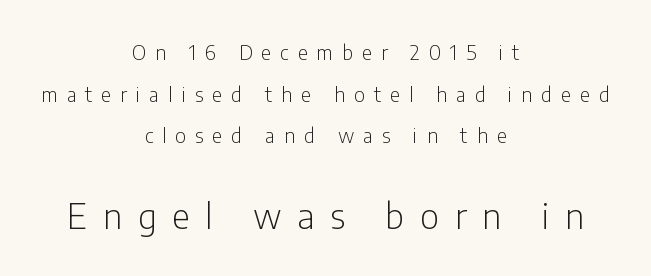
Q: Is the text bold? A: No.
Q: Is the text italic (slanted)? A: No, it is upright.
Q: Is the typeface a serif or a sans-serif typeface? A: Sans-serif.
Q: Is the text underlined? A: No.
Q: How is the paragraph aligned? A: Centered.
Q: Is the spacing between letters normal or unusually wide? A: Unusually wide.
Q: Is the spacing between lines tight, normal or loose? A: Loose.
Q: Which block of text is set in a larger size, the first (top) or the second (bottom)? A: The second (bottom) one.
Q: Width (condensed, normal, or wide)? A: Condensed.
Q: Stroke contrast? A: Low.
Q: x-height? A: Medium.
Q: Monospaced? A: No.
